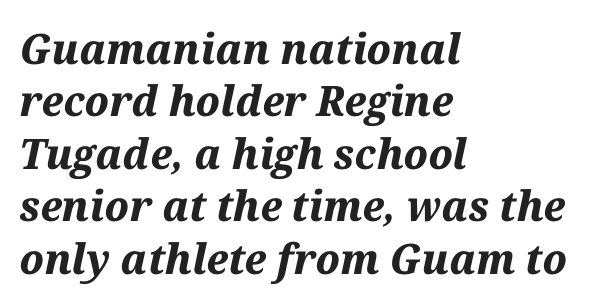
Do the characters align in a grid? No, the font is proportional. Does the leading feel generous? No, just average. The lettering tilts uniformly, giving the passage an italic look. Heavy, bold letterforms. Clear beneath every line of the passage.
